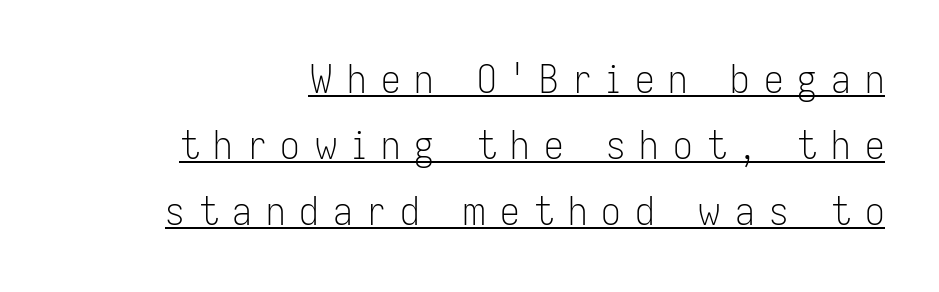
The image shows 39 px light, condensed sans-serif type, upright; set right-aligned, normal line spacing (1.69x), unusually wide letter spacing (+0.36 em), underlined; low stroke contrast and a medium x-height.
